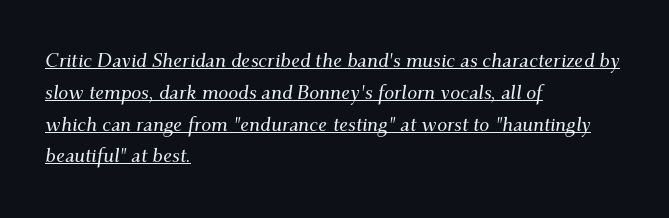
{"italic": "yes", "lean": "right", "slant_degrees": 9, "underline": "yes", "align": "left", "line_spacing": "normal", "line_spacing_ratio": 1.59, "letter_spacing": "normal", "letter_spacing_em": 0.0, "glyph_px": 20}
